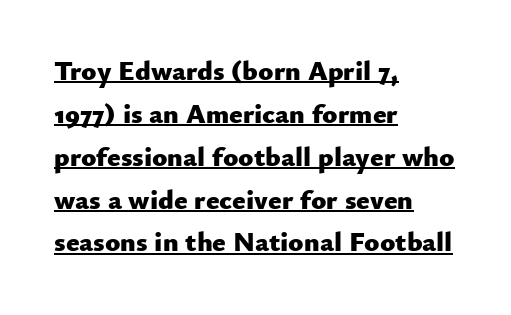
Q: Is the text bold? A: Yes.
Q: Is the text italic (slanted)? A: No, it is upright.
Q: Is the typeface a serif or a sans-serif typeface? A: Sans-serif.
Q: Is the text underlined? A: Yes.
Q: How is the paragraph aligned? A: Left-aligned.
Q: Is the spacing between letters normal or unusually wide? A: Normal.
Q: Is the spacing between lines tight, normal or loose? A: Normal.
Q: Width (condensed, normal, or wide)? A: Normal.
Q: Stroke contrast? A: Low.
Q: x-height? A: Small.
Q: Monospaced? A: No.
